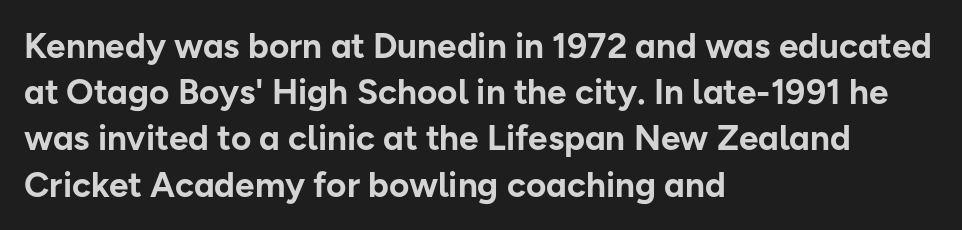
Q: Is the text bold? A: Yes.
Q: Is the text italic (slanted)? A: No, it is upright.
Q: Is the typeface a serif or a sans-serif typeface? A: Sans-serif.
Q: Is the text underlined? A: No.
Q: How is the paragraph aligned? A: Left-aligned.
Q: Is the spacing between letters normal or unusually wide? A: Normal.
Q: Is the spacing between lines tight, normal or loose? A: Normal.
Q: Width (condensed, normal, or wide)? A: Normal.
Q: Stroke contrast? A: Low.
Q: x-height? A: Medium.
Q: Monospaced? A: No.
